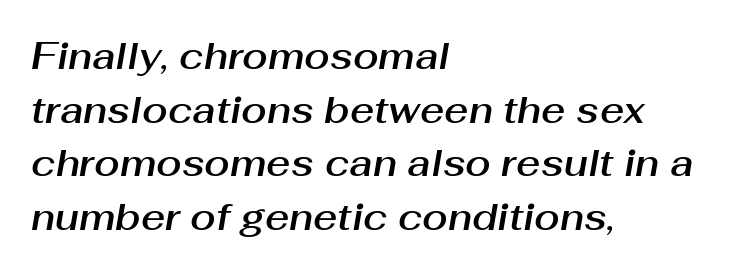
The zone under the glyphs is completely vacant. Leading matches the norm, producing a regular column. A typesetter would mark this as italic. Compared with a centered layout, this one pins lines to the left instead. Think of a printed novel: that variable character pitch is what you see here. Honestly, the letter spacing is just normal — you wouldn't notice it.
